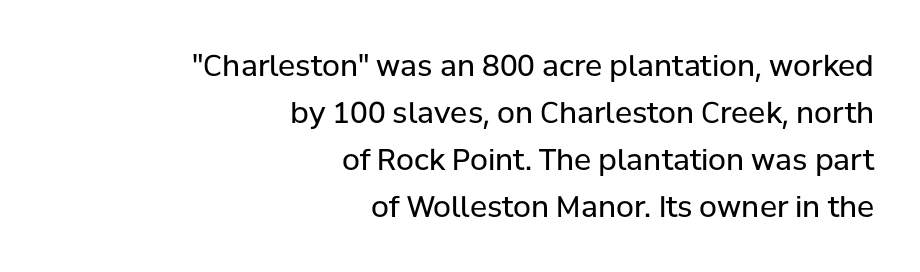
{"serif": "no", "italic": "no", "bold": "no", "weight": "regular", "width": "normal", "stroke_contrast": "low", "x_height": "medium", "monospaced": "no", "underline": "no", "align": "right", "line_spacing": "normal", "line_spacing_ratio": 1.62, "letter_spacing": "normal", "letter_spacing_em": 0.0, "glyph_px": 29}
